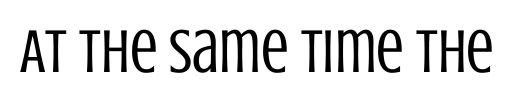
{"serif": "no", "italic": "no", "bold": "no", "weight": "regular", "width": "condensed", "stroke_contrast": "low", "x_height": "large", "monospaced": "no", "underline": "no", "letter_spacing": "normal", "letter_spacing_em": 0.0, "glyph_px": 62}
